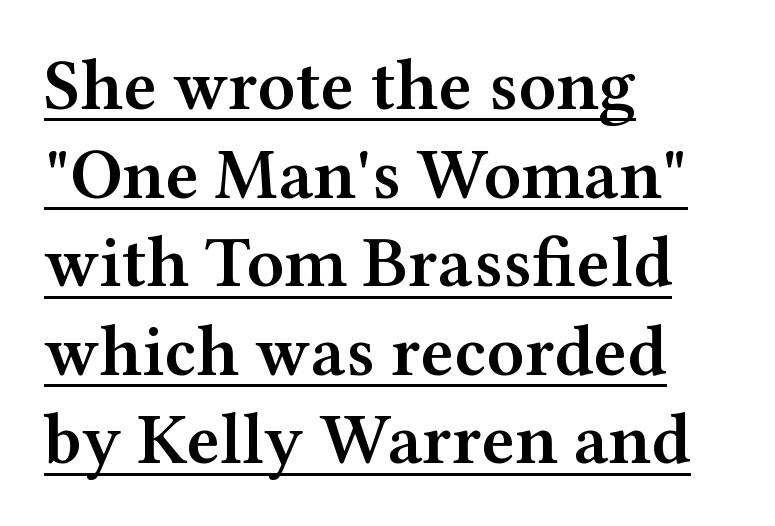
Yep, those are serifs on the letters. Vertical strokes here are truly vertical. Note the varied advance widths — an 'i' is clearly narrower than an 'm'. Is the letter spacing exaggerated? No — it looks like the ordinary default.
